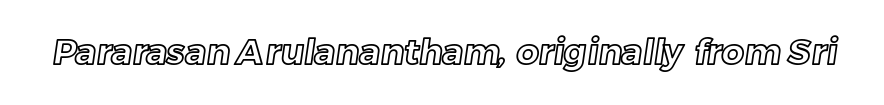
The line texture is even and compact thanks to regular tracking. Looks like regular typesetting: each glyph gets only the width it needs. The glyphs are unaccompanied by any horizontal stroke below them.
